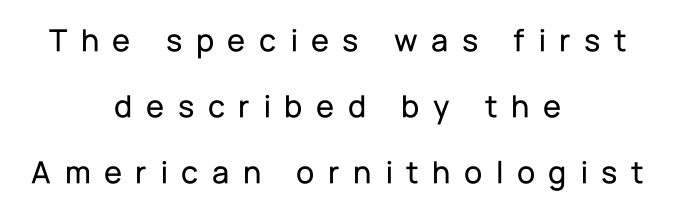
{"serif": "no", "italic": "no", "width": "normal", "stroke_contrast": "low", "x_height": "medium", "monospaced": "no", "underline": "no", "align": "center", "line_spacing": "loose", "line_spacing_ratio": 2.0, "letter_spacing": "wide", "letter_spacing_em": 0.41, "glyph_px": 33}
